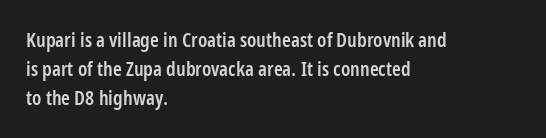
The image shows 20 px text type, upright; set left-aligned, normal line spacing (1.45x), normal letter spacing, not underlined.
